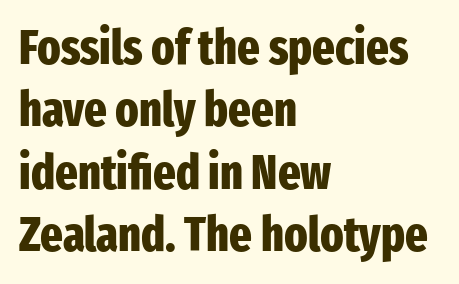
{"serif": "no", "italic": "no", "bold": "yes", "weight": "heavy", "width": "condensed", "stroke_contrast": "low", "x_height": "medium", "monospaced": "no", "underline": "no", "align": "left", "line_spacing": "normal", "line_spacing_ratio": 1.3, "letter_spacing": "normal", "letter_spacing_em": 0.0, "glyph_px": 48}
